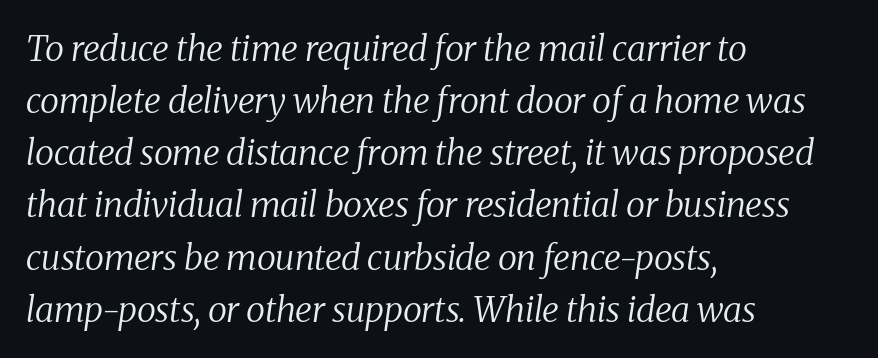
Character widths vary here, with narrow letters taking less room than wide ones. The space between consecutive lines is moderate. The font's italic variant was chosen for this text. Observe the ordinary spacing: letters are neighbours, not strangers. The letterforms sit at book weight or below. Rule under the text: the space is simply empty.
